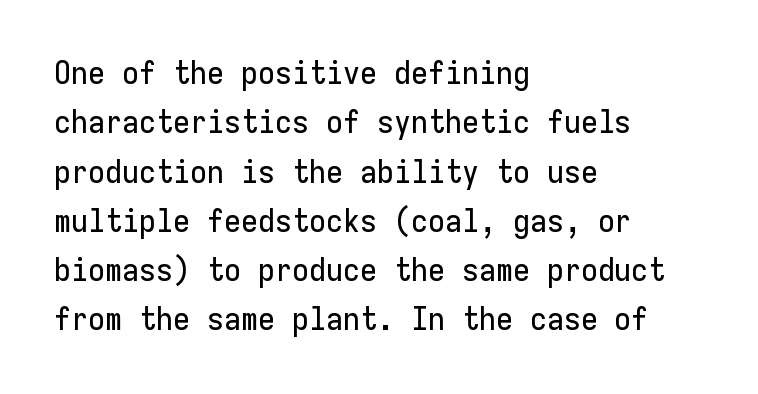
The image shows 31 px sans-serif type, upright, monospaced; set left-aligned, normal line spacing (1.59x), normal letter spacing, not underlined; low stroke contrast and a medium x-height.
